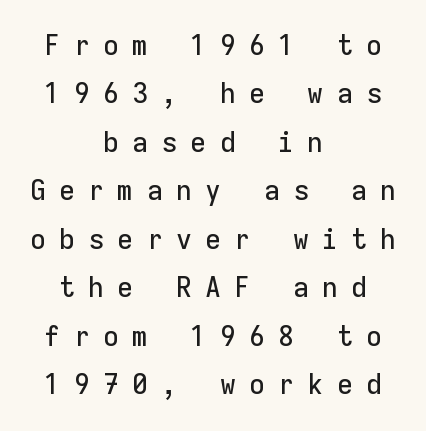
The image shows 29 px sans-serif type, upright, monospaced; set centered, normal line spacing (1.67x), unusually wide letter spacing (+0.46 em), not underlined; low stroke contrast and a medium x-height.
